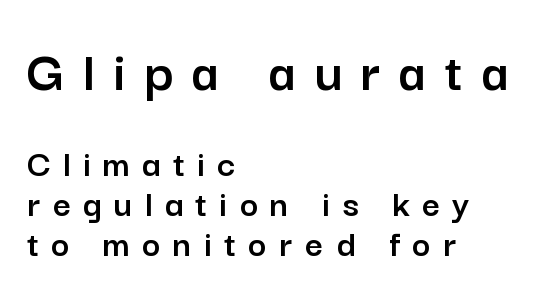
Q: Is the text italic (slanted)? A: No, it is upright.
Q: Is the typeface a serif or a sans-serif typeface? A: Sans-serif.
Q: Is the text underlined? A: No.
Q: How is the paragraph aligned? A: Left-aligned.
Q: Is the spacing between letters normal or unusually wide? A: Unusually wide.
Q: Is the spacing between lines tight, normal or loose? A: Tight.
Q: Which block of text is set in a larger size, the first (top) or the second (bottom)? A: The first (top) one.
Q: Width (condensed, normal, or wide)? A: Normal.
Q: Stroke contrast? A: Low.
Q: x-height? A: Medium.
Q: Monospaced? A: No.
